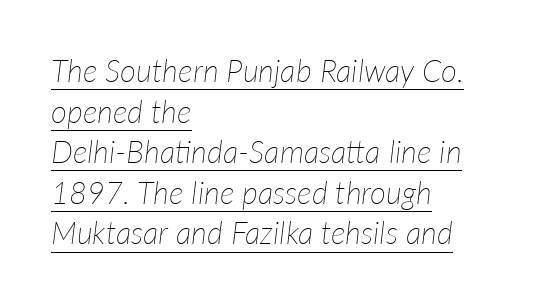
These lines are set flush left with a ragged right edge. These lines are rendered in a variable-pitch font. Characters follow at the spacing the type designer built in. Successive baselines arrive at the customary interval.
